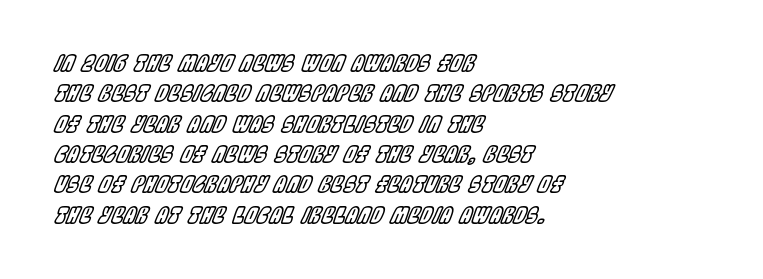
{"italic": "yes", "lean": "right", "slant_degrees": 22, "underline": "no", "align": "left", "line_spacing": "normal", "line_spacing_ratio": 1.38, "letter_spacing": "normal", "letter_spacing_em": 0.0, "glyph_px": 22}
